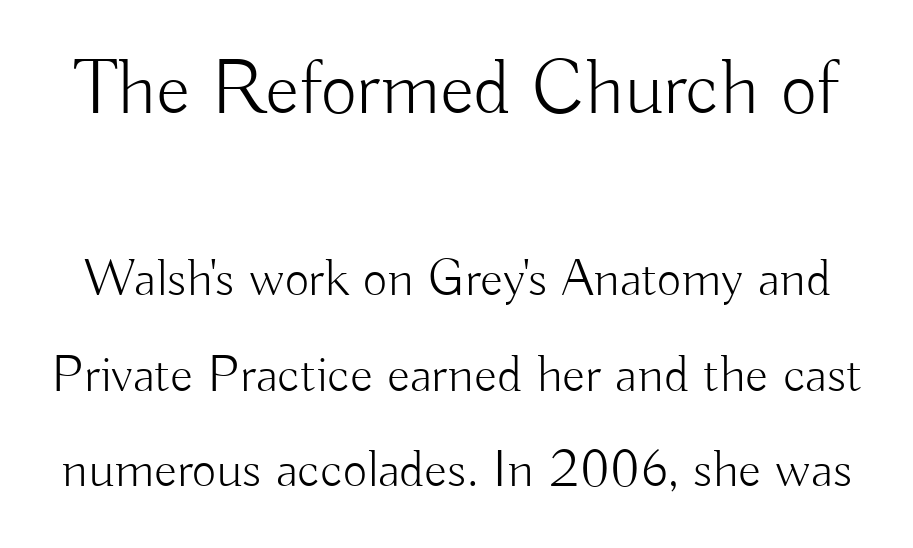
The text was rendered using a sans face with plain stroke endings. Size contrast runs from large at the top to small at the bottom. The specimen reads as upright at a glance. Between one letter and the next there's only the usual sliver of space. Each stroke keeps to a modest, everyday thickness or less. The zone under the glyphs is completely vacant.
